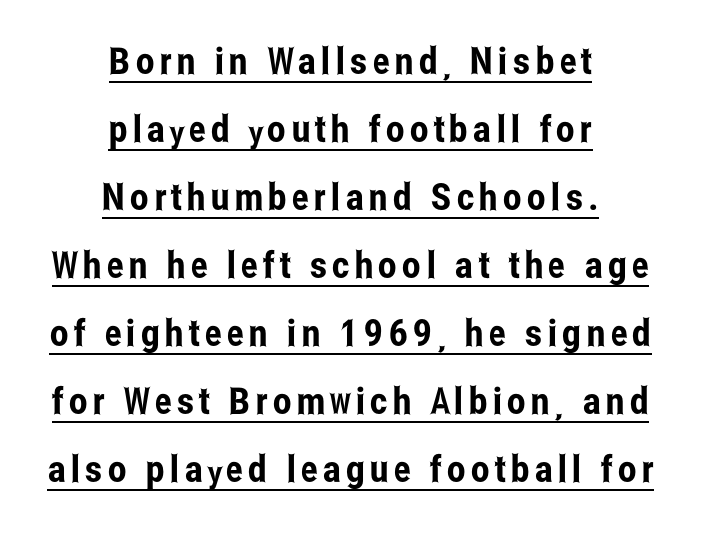
Glance below the letters and you will spot a drawn line. This sample uses a sans-serif face. Is this a fixed-width face? No — the glyphs have proportional, varying widths. Every stem runs plumb, perpendicular to the baseline.
